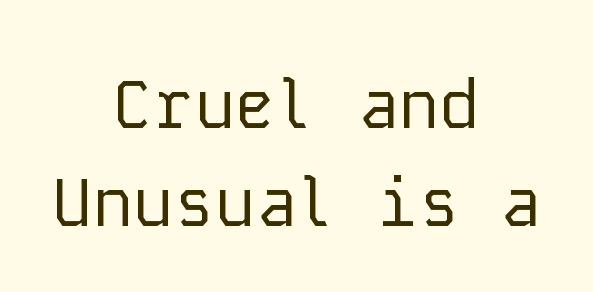
The image shows 68 px regular-weight sans-serif type, upright, monospaced; set centered, normal line spacing (1.44x), normal letter spacing, not underlined; low stroke contrast and a medium x-height.
